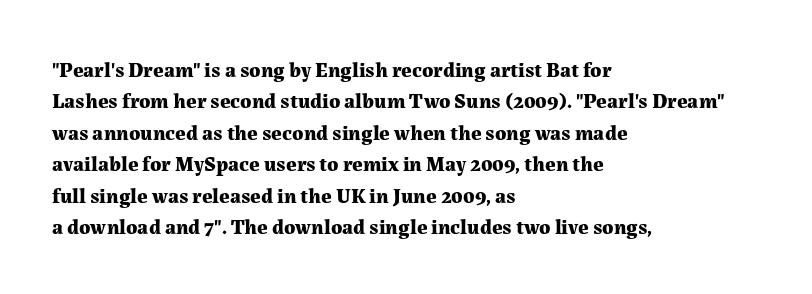
{"italic": "no", "bold": "yes", "underline": "no", "align": "left", "line_spacing": "normal", "line_spacing_ratio": 1.5, "letter_spacing": "normal", "letter_spacing_em": 0.0, "glyph_px": 21}
